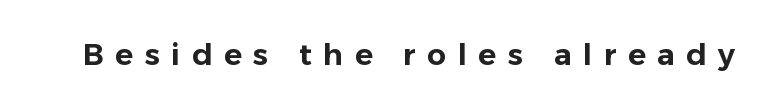
Q: Is the text italic (slanted)? A: No, it is upright.
Q: Is the typeface a serif or a sans-serif typeface? A: Sans-serif.
Q: Is the text underlined? A: No.
Q: Is the spacing between letters normal or unusually wide? A: Unusually wide.
Q: Width (condensed, normal, or wide)? A: Normal.
Q: Stroke contrast? A: Low.
Q: x-height? A: Medium.
Q: Monospaced? A: No.
